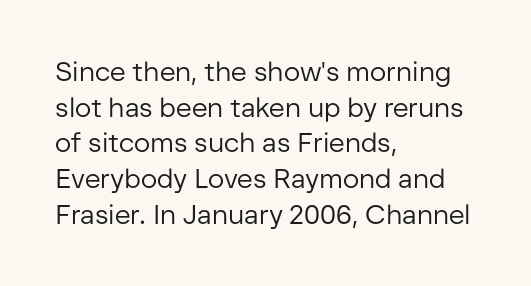
The image shows 27 px text type, upright; set left-aligned, normal line spacing (1.32x), normal letter spacing, not underlined.
